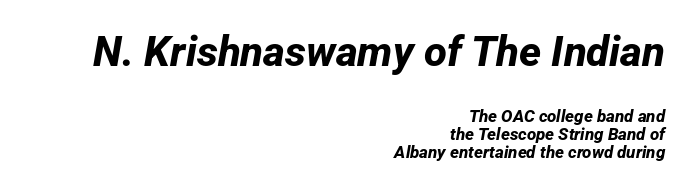
Students, this is bold: see how much ink each stroke carries. Just letters on the line, the space beneath them empty. The letterforms sit shoulder to shoulder at normal distance. The compositor pushed each line to the right boundary.
